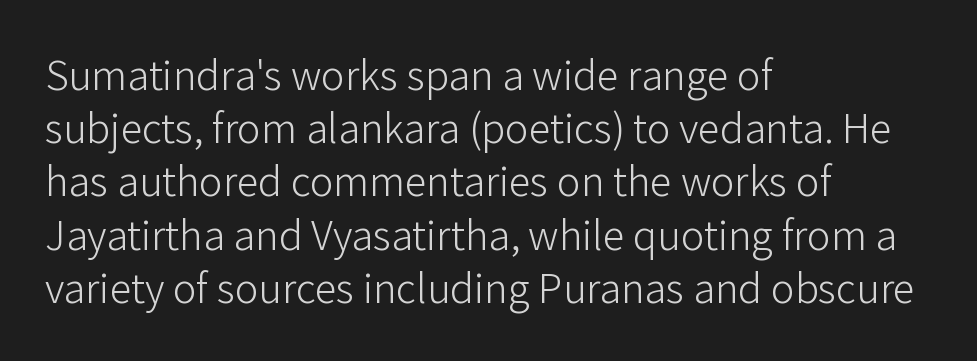
Ink coverage per letter is moderate at most. The rendering keeps characters at their native spacing. The zone under the glyphs is completely vacant. You could not count columns in this text — the font is proportionally spaced. The letters carry no serifs — their stems end cleanly without finishing strokes. Unlike italic type, these characters show no tilt at all.
